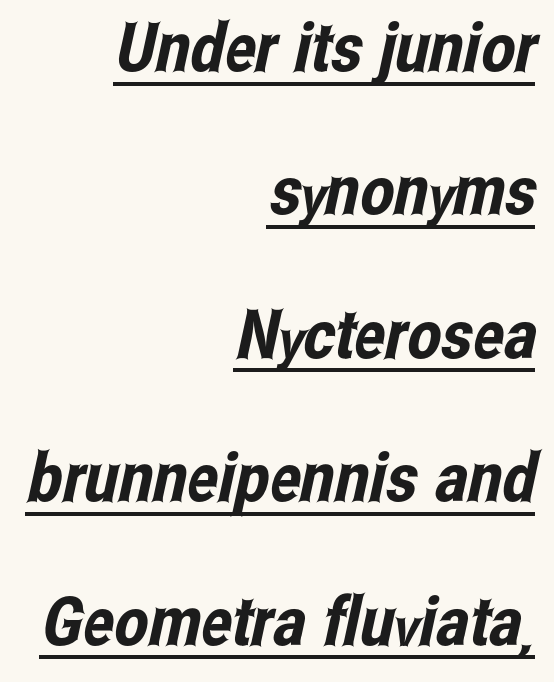
{"serif": "no", "width": "condensed", "stroke_contrast": "low", "x_height": "medium", "monospaced": "no", "underline": "yes", "align": "right", "line_spacing": "loose", "line_spacing_ratio": 2.11, "letter_spacing": "normal", "letter_spacing_em": 0.0, "glyph_px": 68}
